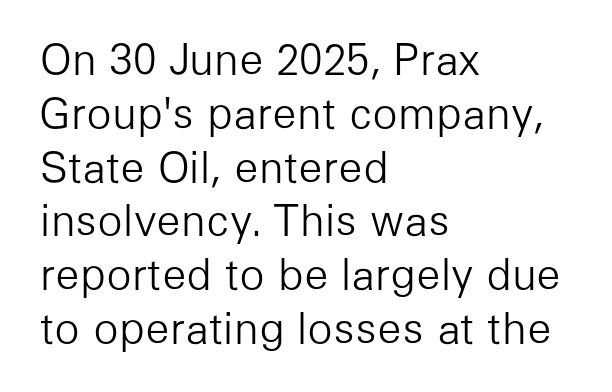
Q: Is the text bold? A: No.
Q: Is the text italic (slanted)? A: No, it is upright.
Q: Is the typeface a serif or a sans-serif typeface? A: Sans-serif.
Q: Is the text underlined? A: No.
Q: How is the paragraph aligned? A: Left-aligned.
Q: Is the spacing between letters normal or unusually wide? A: Normal.
Q: Is the spacing between lines tight, normal or loose? A: Normal.
Q: Width (condensed, normal, or wide)? A: Normal.
Q: Stroke contrast? A: Low.
Q: x-height? A: Medium.
Q: Monospaced? A: No.
